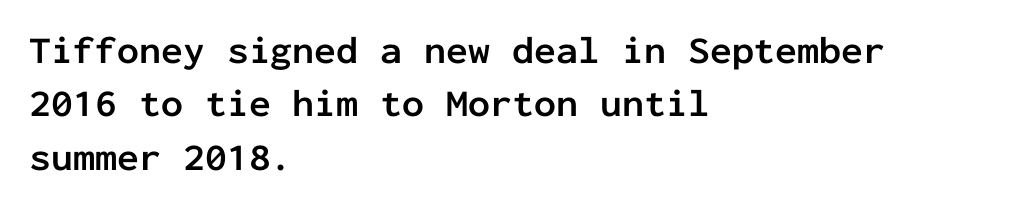
{"serif": "no", "italic": "no", "bold": "yes", "weight": "semibold", "width": "normal", "stroke_contrast": "low", "x_height": "medium", "monospaced": "yes", "underline": "no", "align": "left", "line_spacing": "normal", "line_spacing_ratio": 1.37, "letter_spacing": "normal", "letter_spacing_em": 0.0, "glyph_px": 39}
